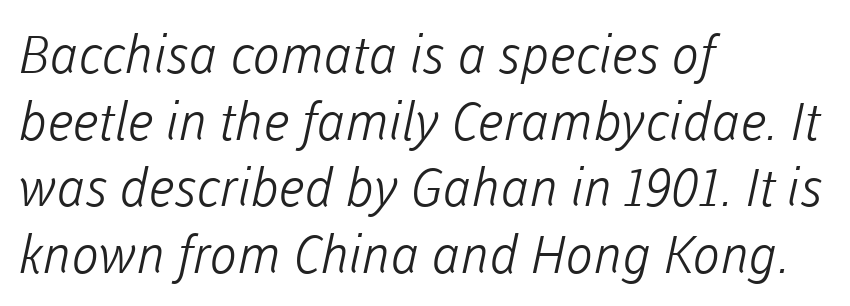
The image shows 52 px light sans-serif type; set left-aligned, normal line spacing (1.28x), normal letter spacing, not underlined; low stroke contrast and a medium x-height.
